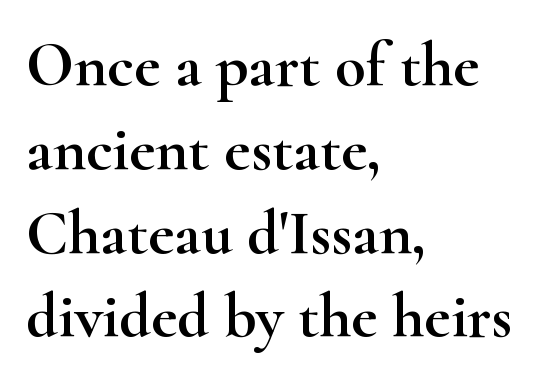
Q: Is the text italic (slanted)? A: No, it is upright.
Q: Is the typeface a serif or a sans-serif typeface? A: Serif.
Q: Is the text underlined? A: No.
Q: How is the paragraph aligned? A: Left-aligned.
Q: Is the spacing between letters normal or unusually wide? A: Normal.
Q: Is the spacing between lines tight, normal or loose? A: Normal.
Q: Width (condensed, normal, or wide)? A: Wide.
Q: Stroke contrast? A: High.
Q: x-height? A: Small.
Q: Monospaced? A: No.
